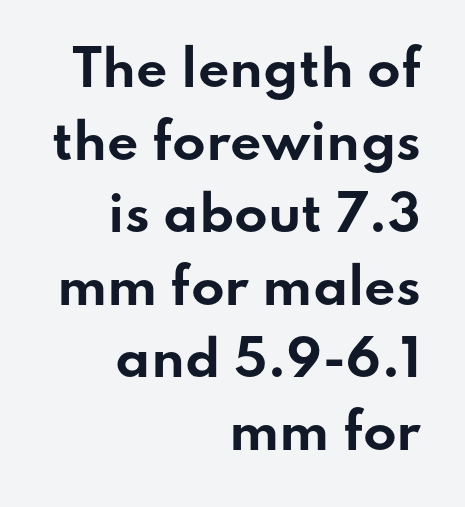
The image shows 49 px bold, wide sans-serif type, upright; set right-aligned, normal line spacing (1.48x), normal letter spacing, not underlined; low stroke contrast and a small x-height.
